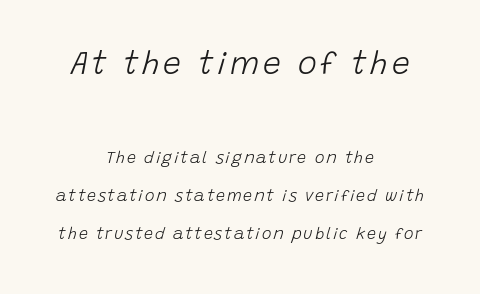
Weight: not bold — regular or lighter. Type without underlining. Note the varied advance widths — an 'i' is clearly narrower than an 'm'. The whitespace from short lines is split evenly between both sides. The whole block is typeset with a tilt. Successive baselines arrive slowly, with a big drop between each.
